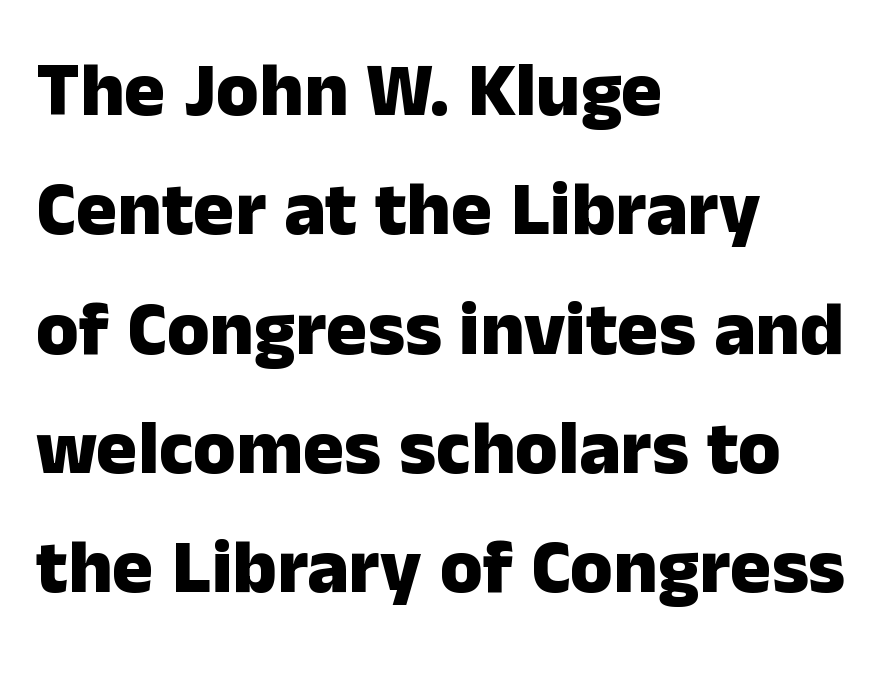
A typesetter would call this proportional, since set widths differ per character. The typesetter chose a ragged-right arrangement here. Any mark beneath the type? The region is blank. When letters stand straight like this, we call the style roman or upright. The rendering keeps characters at their native spacing.
